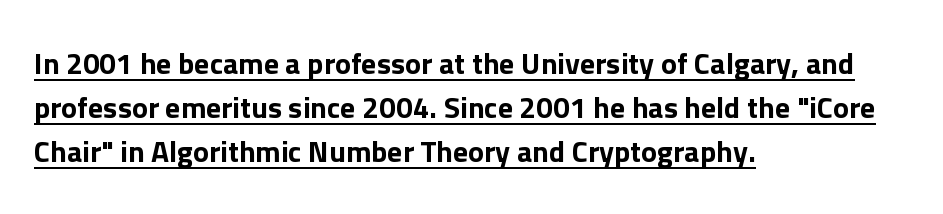
The image shows 30 px sans-serif type, upright; set left-aligned, normal line spacing (1.46x), normal letter spacing, underlined; low stroke contrast and a medium x-height.
